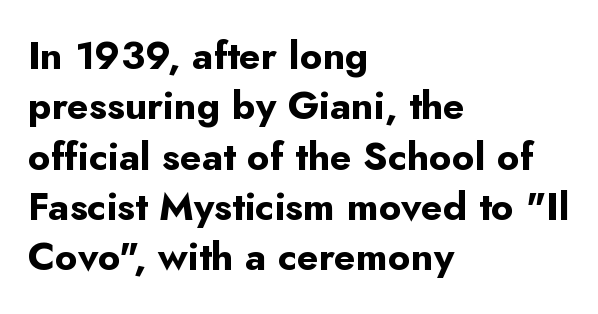
{"serif": "no", "italic": "no", "bold": "yes", "weight": "bold", "width": "normal", "stroke_contrast": "low", "x_height": "small", "monospaced": "no", "underline": "no", "align": "left", "line_spacing": "normal", "line_spacing_ratio": 1.29, "letter_spacing": "normal", "letter_spacing_em": 0.0, "glyph_px": 39}
